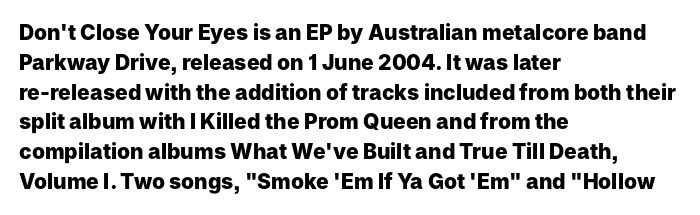
{"italic": "no", "bold": "yes", "underline": "no", "align": "left", "line_spacing": "normal", "line_spacing_ratio": 1.42, "letter_spacing": "normal", "letter_spacing_em": 0.0, "glyph_px": 21}
